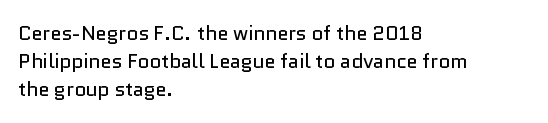
The image shows 20 px text type, upright; set left-aligned, normal line spacing (1.41x), normal letter spacing, not underlined.
